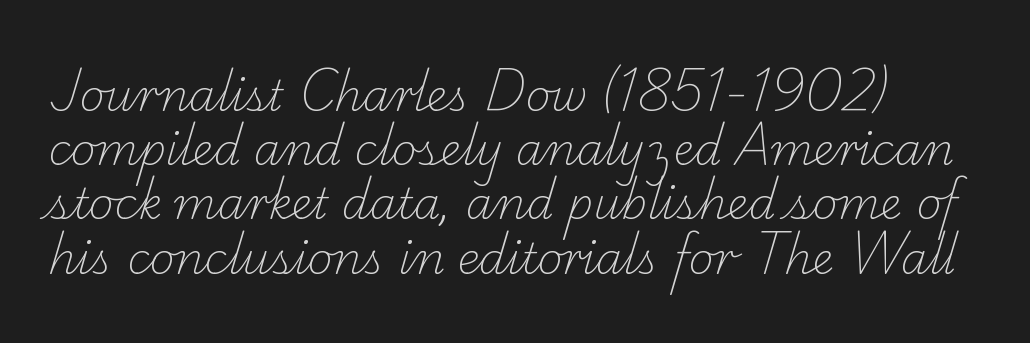
Examine the stroke ends and you'll spot serifs. The rendering uses a moderate line-height, typical for paragraphs. Students, note that the glyphs here touch the page at normal intervals. Letters rest on an invisible, unmarked baseline. Proportional: the letters do not fall into vertical columns. Stems here are at most as thick as an everyday book face.
